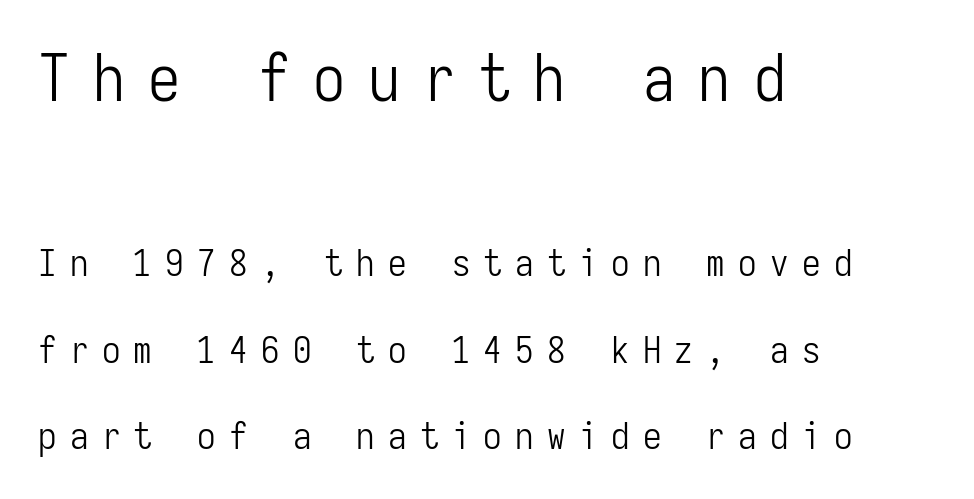
{"serif": "no", "italic": "no", "bold": "no", "weight": "light", "width": "condensed", "stroke_contrast": "low", "x_height": "medium", "monospaced": "yes", "underline": "no", "align": "left", "line_spacing": "loose", "line_spacing_ratio": 2.34, "letter_spacing": "wide", "letter_spacing_em": 0.36, "larger_block": "first", "size_ratio": 1.73, "glyph_px": 64}
